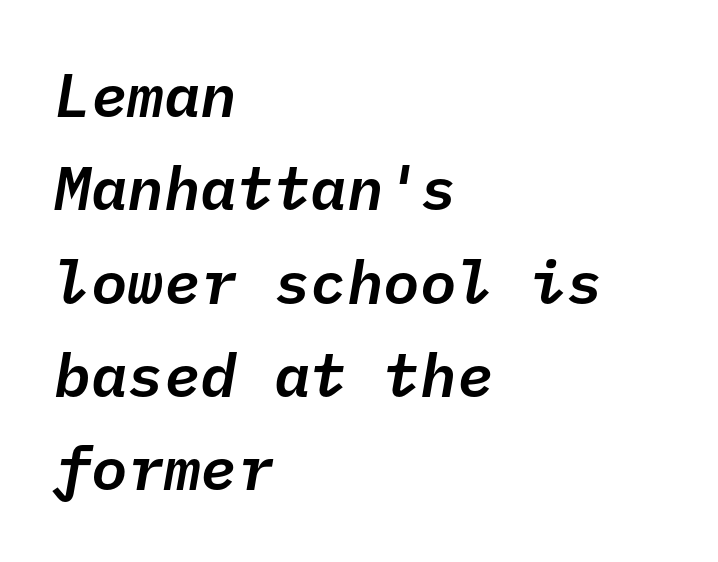
The image shows 61 px text type, italic (leaning right), monospaced; set left-aligned, normal line spacing (1.53x), normal letter spacing, not underlined; low stroke contrast and a medium x-height.
